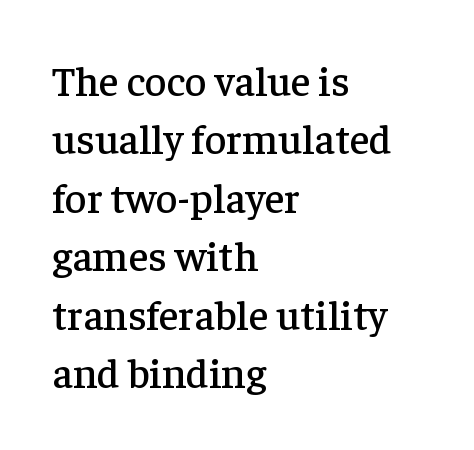
Q: Is the text italic (slanted)? A: No, it is upright.
Q: Is the typeface a serif or a sans-serif typeface? A: Serif.
Q: Is the text underlined? A: No.
Q: How is the paragraph aligned? A: Left-aligned.
Q: Is the spacing between letters normal or unusually wide? A: Normal.
Q: Is the spacing between lines tight, normal or loose? A: Normal.
Q: Width (condensed, normal, or wide)? A: Normal.
Q: Stroke contrast? A: Low.
Q: x-height? A: Medium.
Q: Monospaced? A: No.
